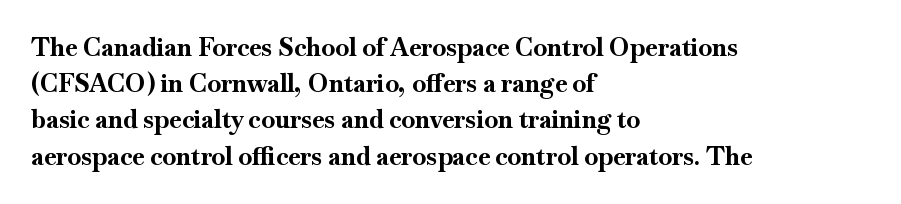
Q: Is the text bold? A: Yes.
Q: Is the text italic (slanted)? A: No, it is upright.
Q: Is the text underlined? A: No.
Q: How is the paragraph aligned? A: Left-aligned.
Q: Is the spacing between letters normal or unusually wide? A: Normal.
Q: Is the spacing between lines tight, normal or loose? A: Normal.
